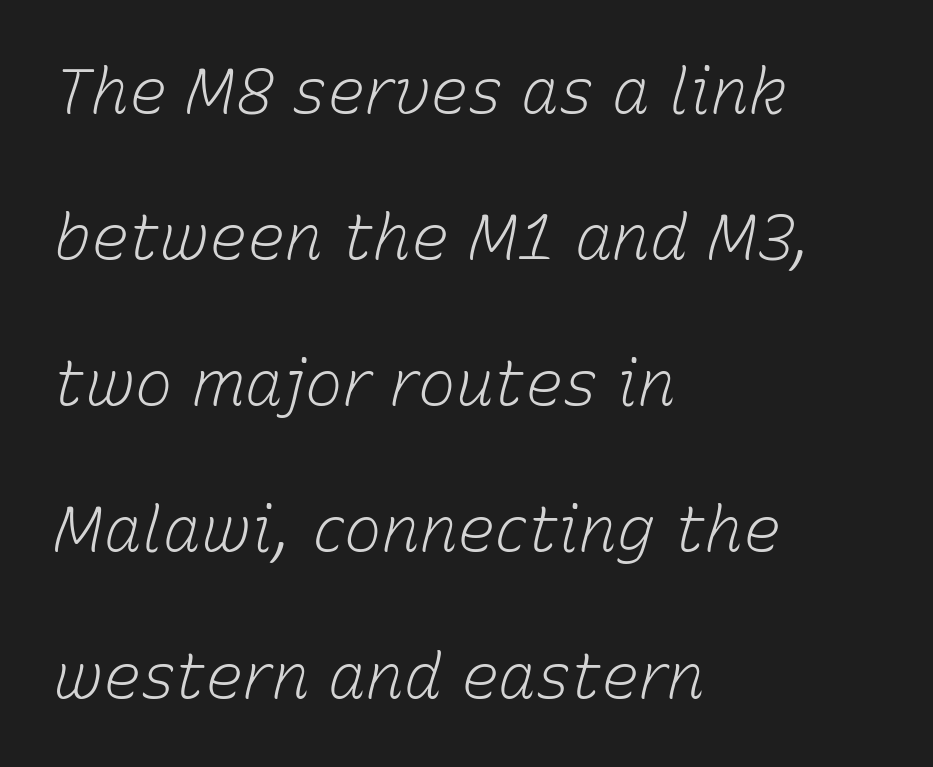
The image shows 63 px light type, italic (leaning right); set left-aligned, loose line spacing (2.32x), normal letter spacing, not underlined; low stroke contrast and a medium x-height.
